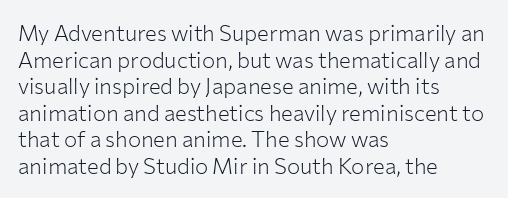
Q: Is the text bold? A: No.
Q: Is the text italic (slanted)? A: No, it is upright.
Q: Is the text underlined? A: No.
Q: How is the paragraph aligned? A: Left-aligned.
Q: Is the spacing between letters normal or unusually wide? A: Normal.
